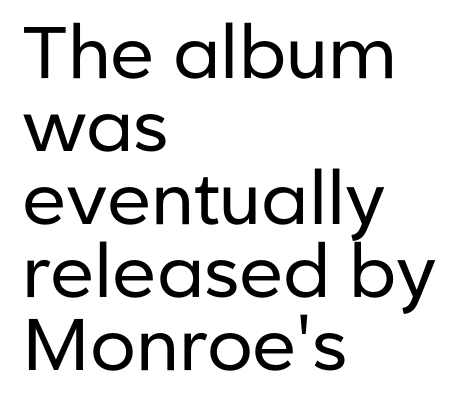
Q: Is the text bold? A: No.
Q: Is the text italic (slanted)? A: No, it is upright.
Q: Is the typeface a serif or a sans-serif typeface? A: Sans-serif.
Q: Is the text underlined? A: No.
Q: How is the paragraph aligned? A: Left-aligned.
Q: Is the spacing between letters normal or unusually wide? A: Normal.
Q: Is the spacing between lines tight, normal or loose? A: Tight.
Q: Width (condensed, normal, or wide)? A: Normal.
Q: Stroke contrast? A: Low.
Q: x-height? A: Medium.
Q: Monospaced? A: No.
